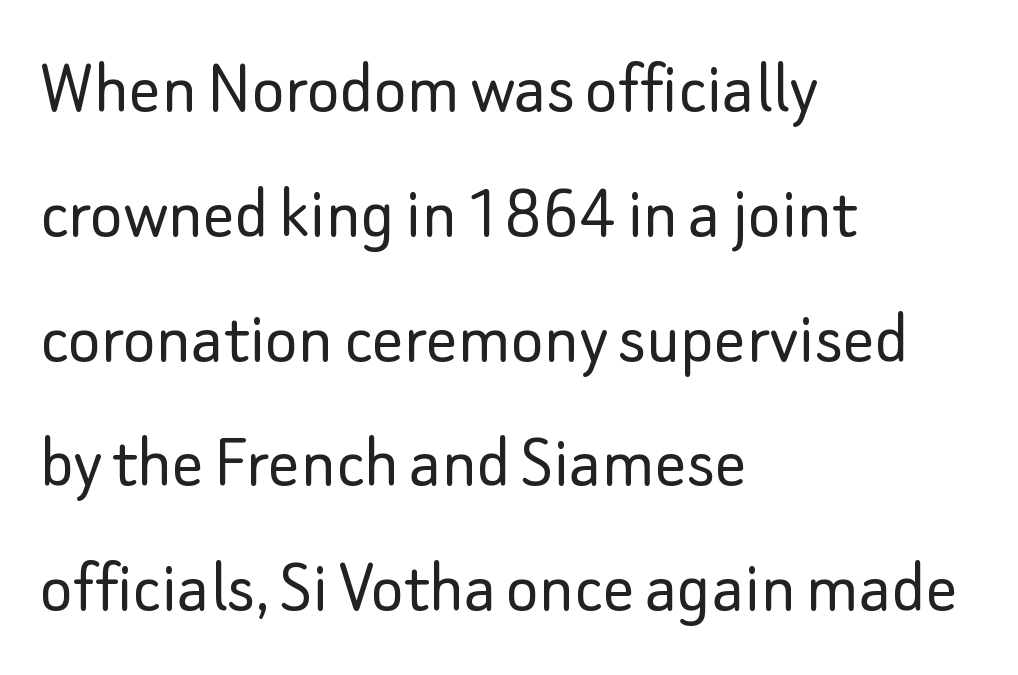
Posture: vertical. A typesetter would call this proportional, since set widths differ per character. Each letter's strokes conclude bluntly, with no projecting serifs. Each stroke keeps to a modest, everyday thickness or less. A normal amount of white space separates one row of letters from the next. Standard letterfit; no display-style spreading of the glyphs.
